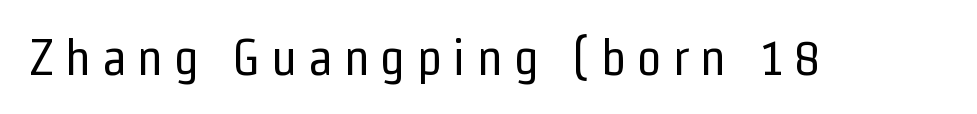
Are there feet on the stems? There aren't — it's a sans. Spacing between characters has been opened up far beyond the box default. Ink coverage per letter is moderate at most. Nope, not italic — everything's standing straight.
